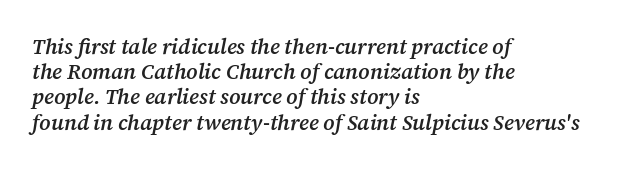
{"italic": "yes", "lean": "right", "slant_degrees": 12, "bold": "semi", "underline": "no", "align": "left", "line_spacing_ratio": 1.2, "letter_spacing": "normal", "letter_spacing_em": 0.0, "glyph_px": 21}
